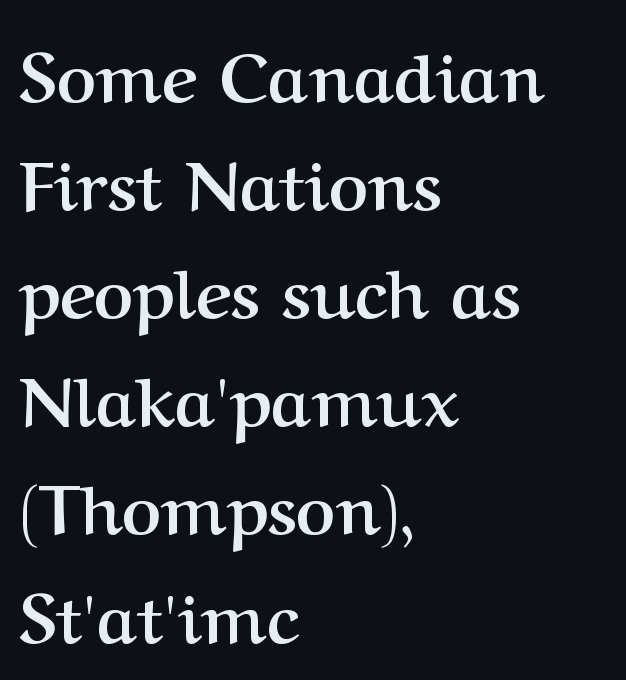
The space directly below the letters is spotless. Little horizontal feet cap the strokes, marking this as serif type. Compared with typical body copy, the letter spacing here is the same. Every character sits straight up, as roman type does. Layout note: lines flush left.
